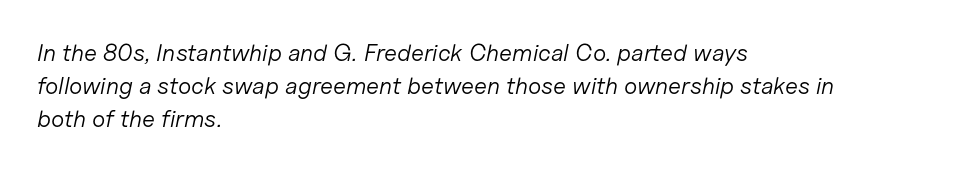
{"italic": "yes", "lean": "right", "slant_degrees": 11, "bold": "no", "underline": "no", "align": "left", "line_spacing": "normal", "line_spacing_ratio": 1.37, "letter_spacing": "normal", "letter_spacing_em": 0.0, "glyph_px": 24}
